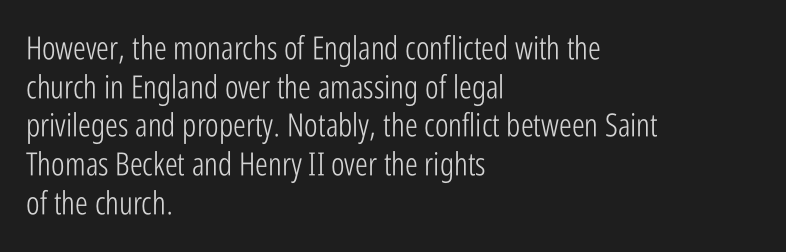
{"serif": "no", "italic": "no", "bold": "no", "weight": "light", "width": "condensed", "stroke_contrast": "low", "x_height": "medium", "monospaced": "no", "underline": "no", "align": "left", "line_spacing_ratio": 1.21, "letter_spacing": "normal", "letter_spacing_em": 0.0, "glyph_px": 32}
